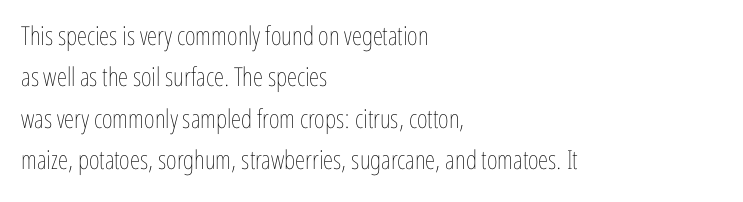
Each stroke keeps to a modest, everyday thickness or less. Whoever set this chose a conventional vertical rhythm. Caption: multi-line text, flush left, ragged right. Underlining? Definitely not there.
